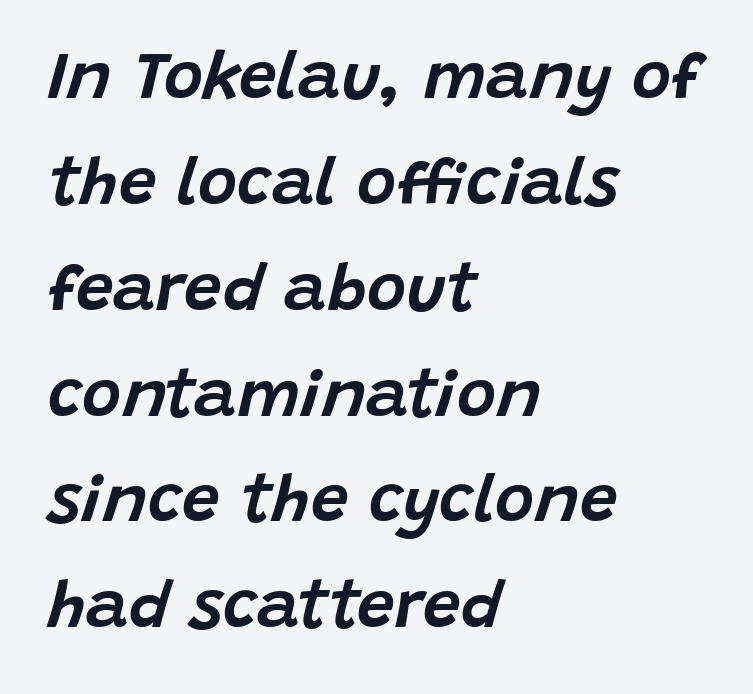
The image shows 67 px text type, italic (leaning right); set left-aligned, normal line spacing (1.58x), normal letter spacing, not underlined; low stroke contrast and a large x-height.
